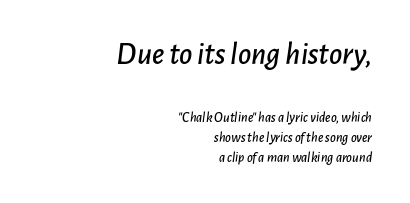
This block has exactly the height ordinary leading produces. You could call the tracking neutral — neither tight nor loose. You can tell it's italic because the verticals aren't actually vertical. Look at the glyph heights: the upper group is clearly the bigger setting. Where is the straight margin? On the right.
